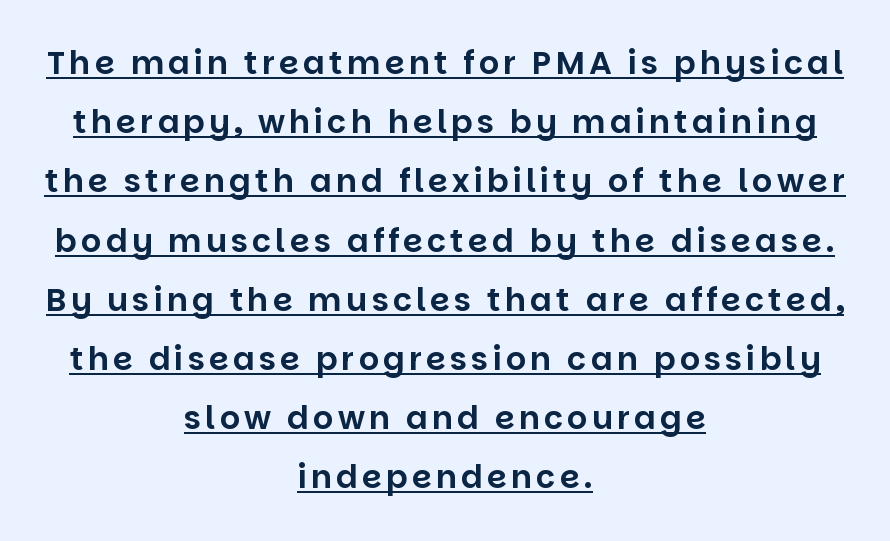
A typesetter would call this proportional, since set widths differ per character. The typesetter chose a symmetrical, centered arrangement here. It's the straight-up-and-down kind of type. Font category for this specimen: sans-serif. Every word sits above its own underline.
